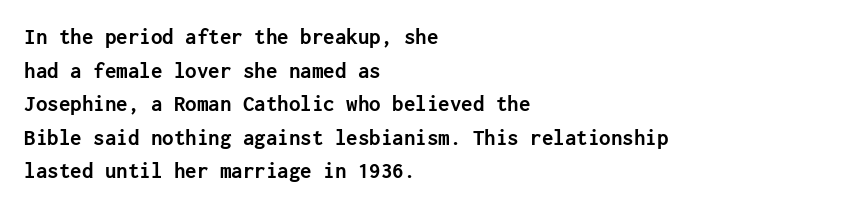
The image shows 23 px bold type, upright; set left-aligned, normal line spacing (1.46x), normal letter spacing, not underlined.
